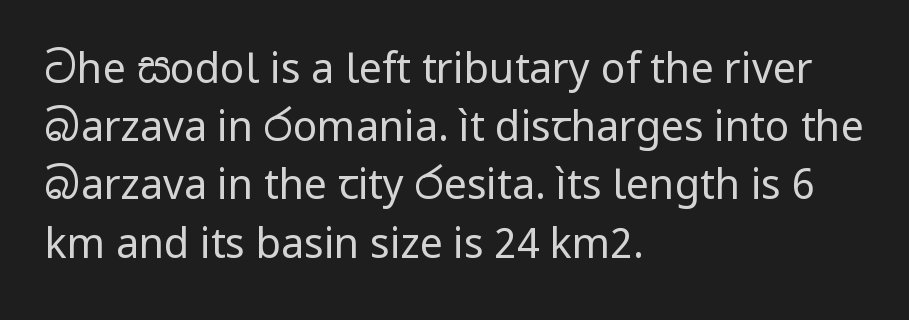
Q: Is the text bold? A: No.
Q: Is the text italic (slanted)? A: No, it is upright.
Q: Is the typeface a serif or a sans-serif typeface? A: Sans-serif.
Q: Is the text underlined? A: No.
Q: How is the paragraph aligned? A: Left-aligned.
Q: Is the spacing between letters normal or unusually wide? A: Normal.
Q: Is the spacing between lines tight, normal or loose? A: Normal.
Q: Width (condensed, normal, or wide)? A: Normal.
Q: Stroke contrast? A: Low.
Q: x-height? A: Medium.
Q: Monospaced? A: No.
